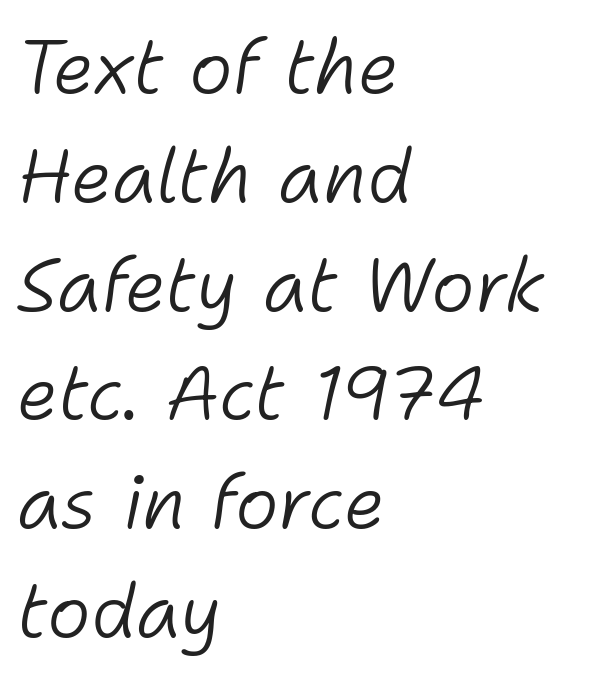
Students, observe: this is what conventionally led text looks like. Spacing verdict: proportional, widths tailored to each character. Leftover space on each line is placed entirely after the last word. The words here are not underlined. Each word holds together tightly as a unit, with standard inter-letter gaps. Does the lettering tilt? It does — this is italic.
